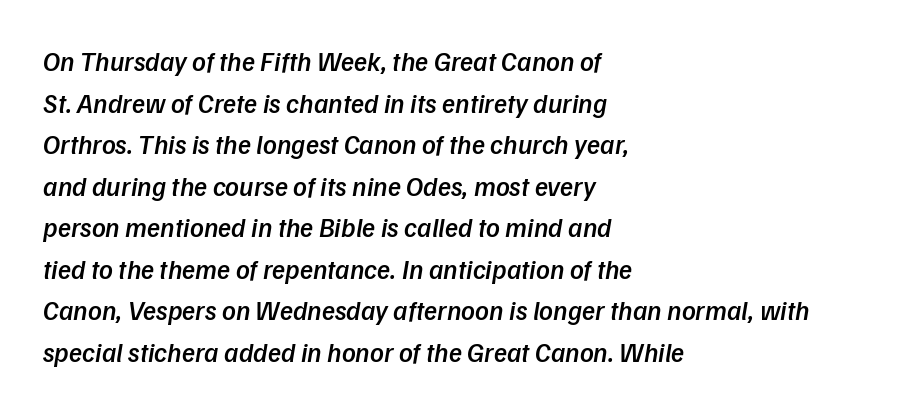
The axis of the letterforms is tilted away from vertical. Regarding leading, the lines here are spaced in the standard way. Descenders are the only things crossing below the line. In terms of weight, the rendering is demibold, just under bold. Visually the block forms a straight wall on the left and a jagged coastline on the right. Each word holds together tightly as a unit, with standard inter-letter gaps.
